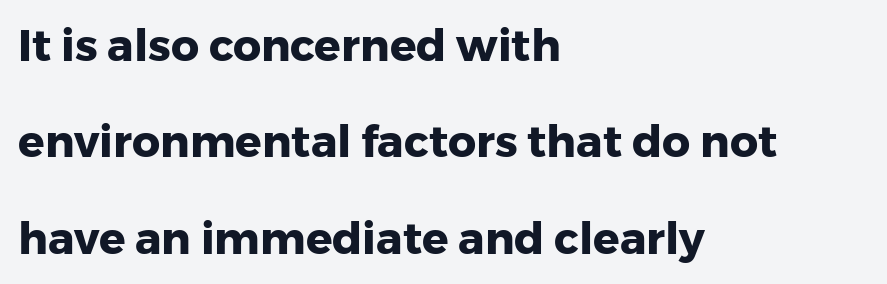
The image shows 44 px heavy sans-serif type, upright; set left-aligned, loose line spacing (2.19x), normal letter spacing, not underlined; low stroke contrast and a medium x-height.
